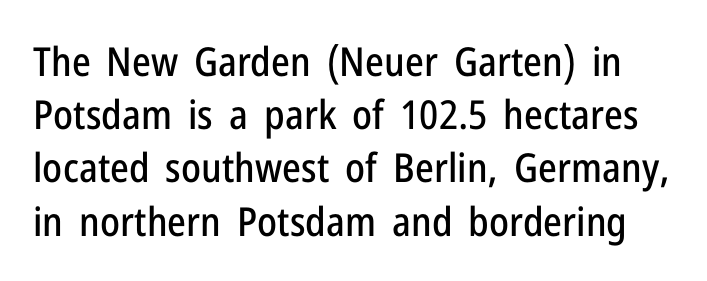
Q: Is the text italic (slanted)? A: No, it is upright.
Q: Is the typeface a serif or a sans-serif typeface? A: Sans-serif.
Q: Is the text underlined? A: No.
Q: Is the spacing between letters normal or unusually wide? A: Normal.
Q: Is the spacing between lines tight, normal or loose? A: Normal.
Q: Width (condensed, normal, or wide)? A: Condensed.
Q: Stroke contrast? A: Low.
Q: x-height? A: Medium.
Q: Monospaced? A: No.
